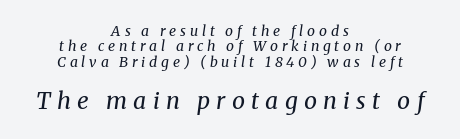
{"italic": "yes", "lean": "right", "slant_degrees": 8, "bold": "no", "underline": "no", "align": "center", "line_spacing": "tight", "line_spacing_ratio": 1.09, "letter_spacing": "wide", "letter_spacing_em": 0.27, "larger_block": "second", "size_ratio": 1.64, "glyph_px": 23}
